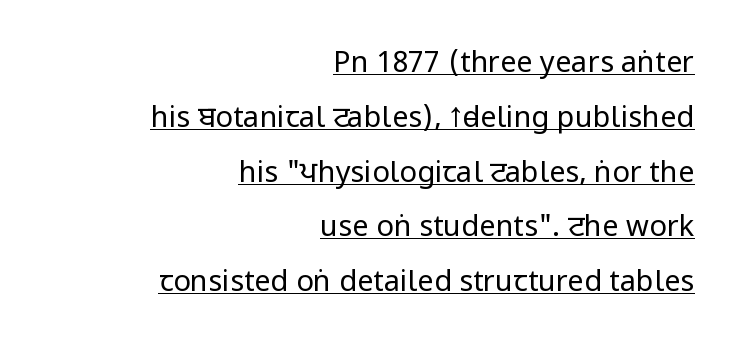
The image shows 29 px regular-weight, condensed sans-serif type, upright; set right-aligned, line spacing 1.89x, normal letter spacing, underlined; low stroke contrast and a large x-height.
